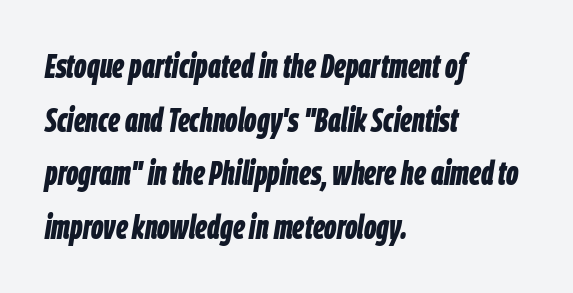
{"italic": "yes", "lean": "right", "slant_degrees": 9, "bold": "yes", "weight": "bold", "width": "condensed", "stroke_contrast": "low", "x_height": "large", "monospaced": "no", "underline": "no", "align": "left", "line_spacing": "normal", "line_spacing_ratio": 1.58, "letter_spacing": "normal", "letter_spacing_em": 0.0, "glyph_px": 34}
